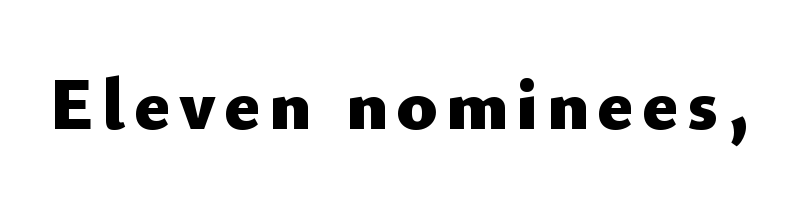
The image shows 75 px heavy sans-serif type, upright; set not underlined; low stroke contrast and a small x-height.
